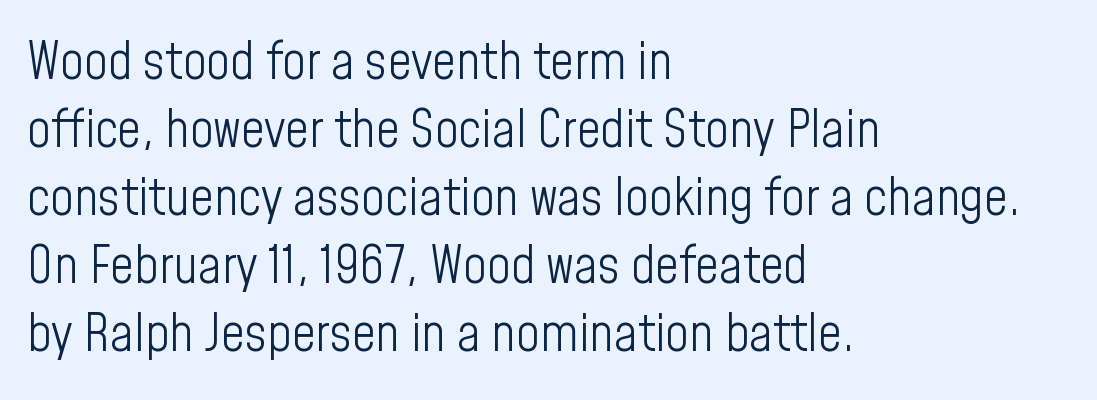
Q: Is the text bold? A: No.
Q: Is the text italic (slanted)? A: No, it is upright.
Q: Is the typeface a serif or a sans-serif typeface? A: Sans-serif.
Q: Is the text underlined? A: No.
Q: How is the paragraph aligned? A: Left-aligned.
Q: Is the spacing between letters normal or unusually wide? A: Normal.
Q: Is the spacing between lines tight, normal or loose? A: Normal.
Q: Width (condensed, normal, or wide)? A: Condensed.
Q: Stroke contrast? A: Low.
Q: x-height? A: Medium.
Q: Monospaced? A: No.
